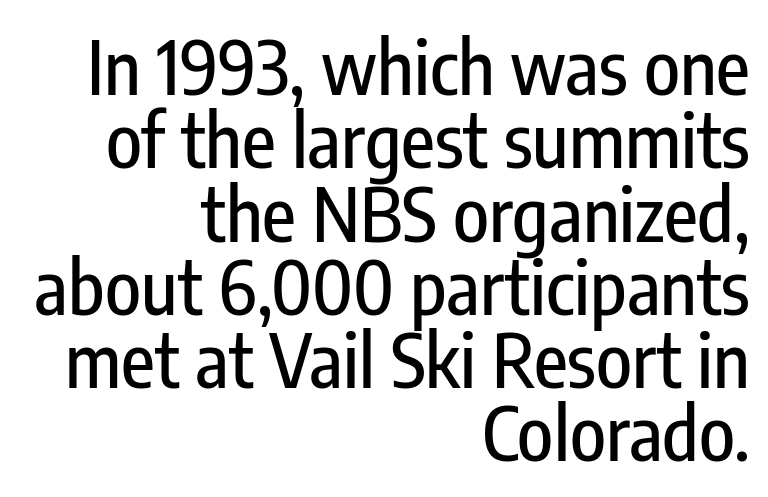
{"serif": "no", "italic": "no", "width": "condensed", "stroke_contrast": "low", "x_height": "medium", "monospaced": "no", "underline": "no", "align": "right", "line_spacing": "tight", "line_spacing_ratio": 0.99, "letter_spacing": "normal", "letter_spacing_em": 0.0, "glyph_px": 74}
